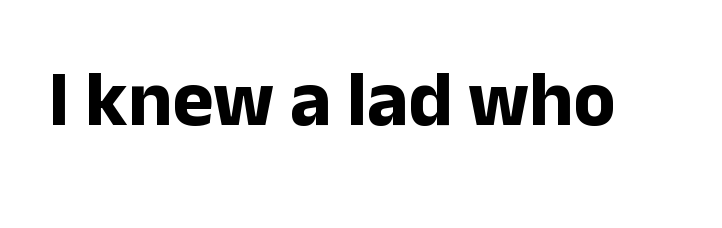
If you drew a line through each stem, it would be perfectly vertical. The line texture is even and compact thanks to regular tracking. Every letter is thick-stroked: bold, no question. Classification — sans serif.
